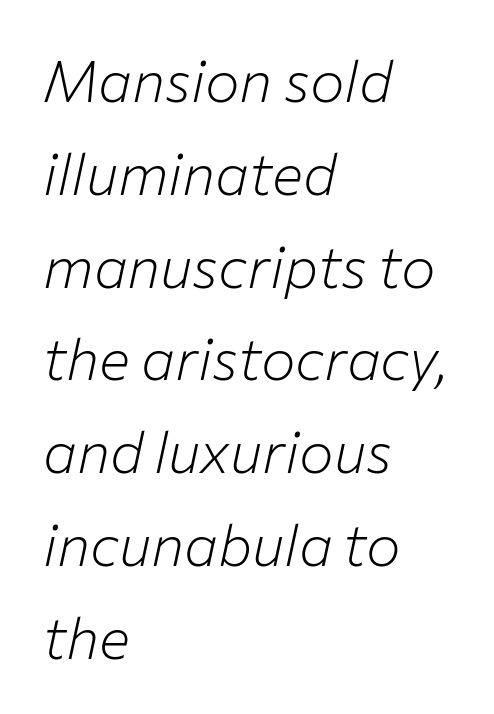
Varying glyph widths throughout — classic text-font behaviour. Reading down the column, the eye jumps a familiar distance to each next line. Which margin do the lines hug? The left one — the right edge is uneven. No letter is thick-stroked: the sample isn't bold. How are the letters spaced? Ordinarily, with no added tracking.
